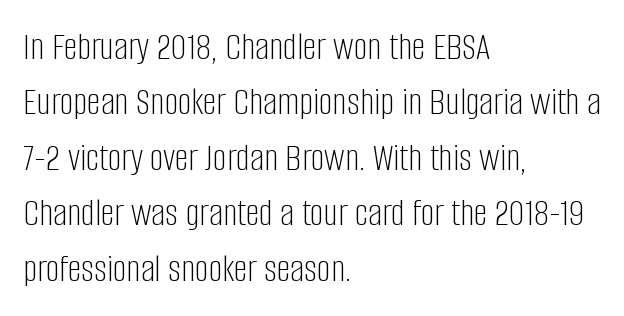
Notice how descenders clear the ascenders below comfortably — that's standard leading. Inter-character spacing is left at the font's built-in metrics. This sample is left-justified, so line endings fall wherever the words run out. The font's upright variant was chosen for this text. Here the designer chose a conventional face with non-uniform glyph widths.
